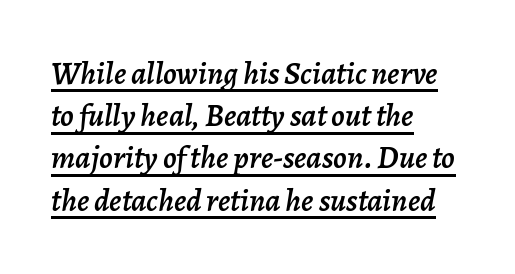
In terms of leading, this rendering sits right in the middle. Each letter keeps its own natural width here, so spacing adapts to shape. There's an unmistakable incline to the writing here. This sample carries an underscore along the baseline area. Where is the straight margin? On the left. No extra tracking has been applied to these lines.
